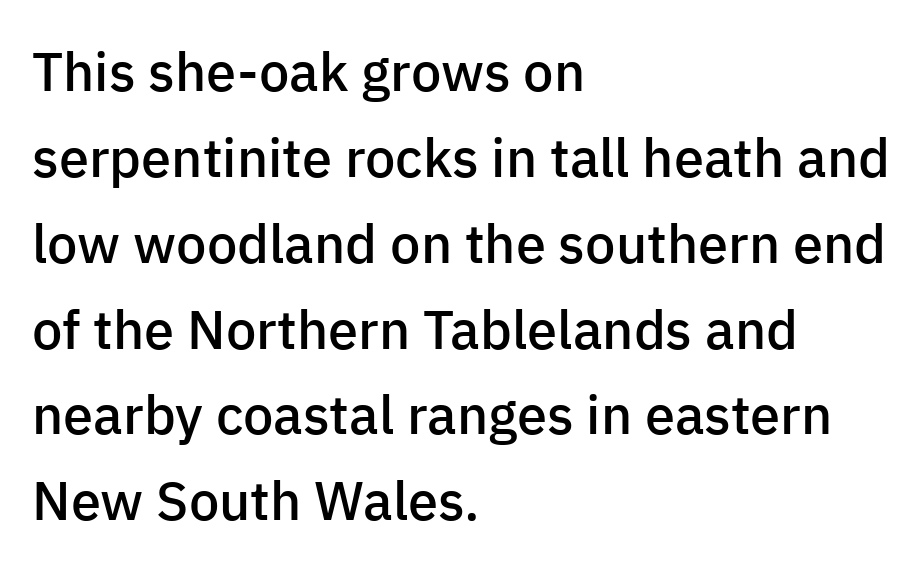
{"serif": "no", "italic": "no", "bold": "semi", "weight": "semibold", "width": "normal", "stroke_contrast": "low", "x_height": "medium", "monospaced": "no", "underline": "no", "align": "left", "line_spacing": "normal", "line_spacing_ratio": 1.59, "letter_spacing": "normal", "letter_spacing_em": 0.0, "glyph_px": 54}
